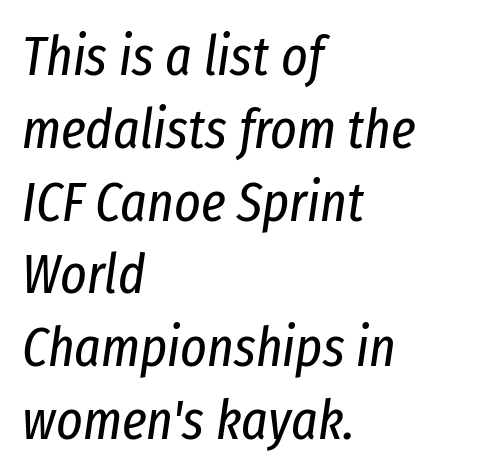
Q: Is the text bold? A: No.
Q: Is the text italic (slanted)? A: Yes, it leans right by about 8 degrees.
Q: Is the text underlined? A: No.
Q: How is the paragraph aligned? A: Left-aligned.
Q: Is the spacing between letters normal or unusually wide? A: Normal.
Q: Is the spacing between lines tight, normal or loose? A: Normal.
Q: Width (condensed, normal, or wide)? A: Condensed.
Q: Stroke contrast? A: Low.
Q: x-height? A: Medium.
Q: Monospaced? A: No.
